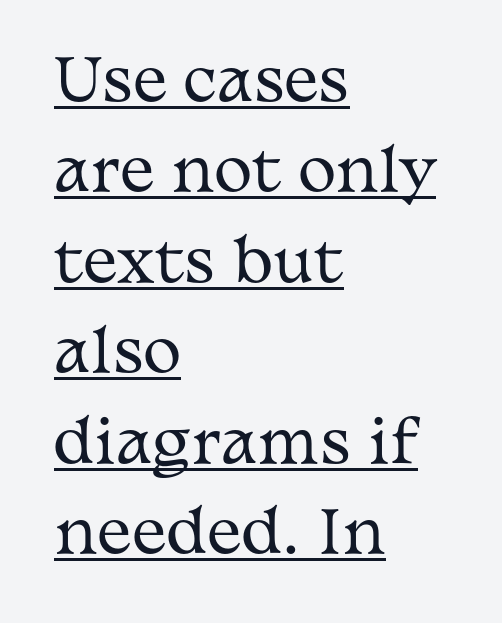
{"serif": "yes", "italic": "no", "bold": "no", "weight": "regular", "width": "wide", "stroke_contrast": "medium", "x_height": "medium", "monospaced": "no", "underline": "yes", "align": "left", "line_spacing": "normal", "line_spacing_ratio": 1.56, "letter_spacing": "normal", "letter_spacing_em": 0.0, "glyph_px": 58}
